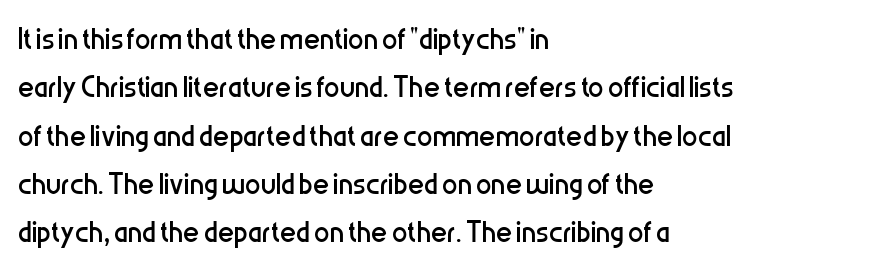
This rendering uses left alignment, leaving the right contour irregular. No extra tracking has been applied to these lines. These lines are composed in type without serifs. Here the designer chose a conventional face with non-uniform glyph widths.
